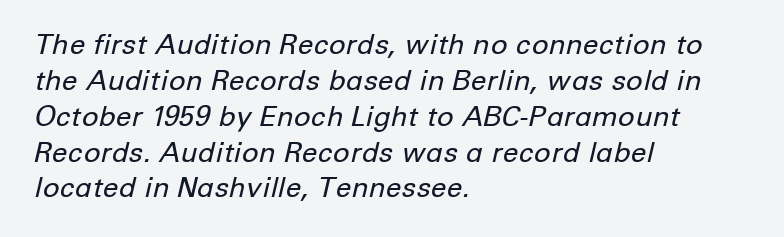
The image shows 28 px regular-weight type, italic (leaning right); set left-aligned, normal line spacing (1.28x), normal letter spacing, not underlined; low stroke contrast and a medium x-height.
